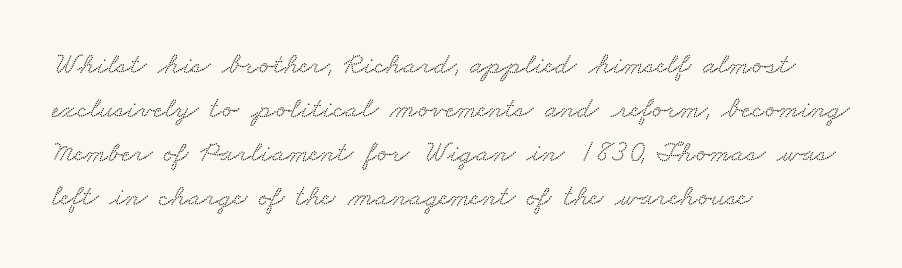
The image shows 30 px wide serif type; set left-aligned, normal line spacing (1.47x), normal letter spacing, not underlined; low stroke contrast and a small x-height.
